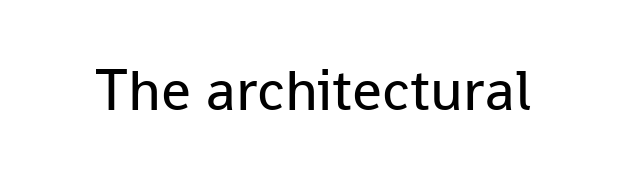
The image shows 59 px regular-weight sans-serif type, upright; set normal letter spacing, not underlined; low stroke contrast and a medium x-height.
